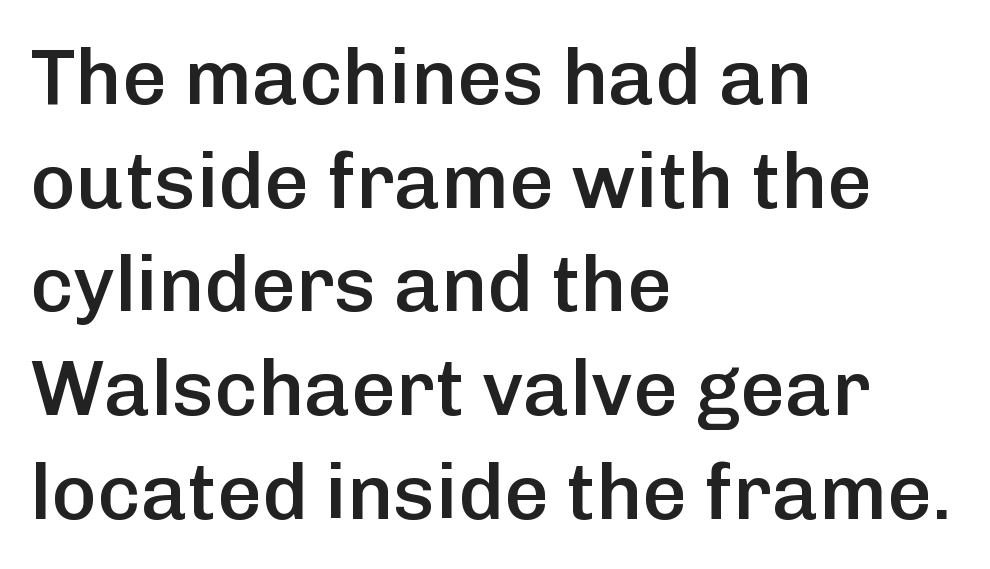
{"serif": "no", "italic": "no", "bold": "semi", "weight": "semibold", "width": "normal", "stroke_contrast": "low", "x_height": "medium", "monospaced": "no", "underline": "no", "align": "left", "line_spacing": "normal", "line_spacing_ratio": 1.33, "letter_spacing": "normal", "letter_spacing_em": 0.0, "glyph_px": 78}
